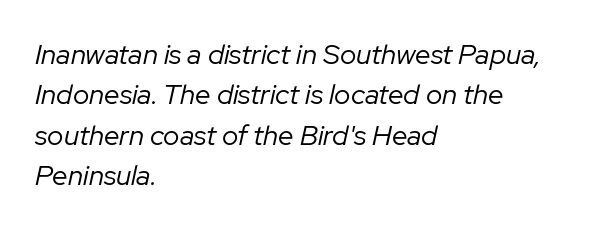
{"italic": "yes", "lean": "right", "slant_degrees": 12, "bold": "no", "weight": "regular", "width": "normal", "stroke_contrast": "low", "x_height": "medium", "monospaced": "no", "underline": "no", "align": "left", "line_spacing": "normal", "line_spacing_ratio": 1.44, "letter_spacing": "normal", "letter_spacing_em": 0.0, "glyph_px": 28}
